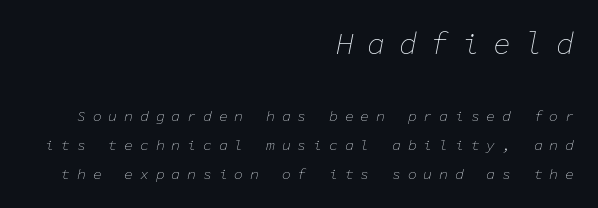
The image shows 30 px thin type, italic (leaning right), monospaced; set right-aligned, loose line spacing (1.93x), unusually wide letter spacing (+0.45 em), not underlined; the first (top) block is 2.0x larger; low stroke contrast and a medium x-height.
